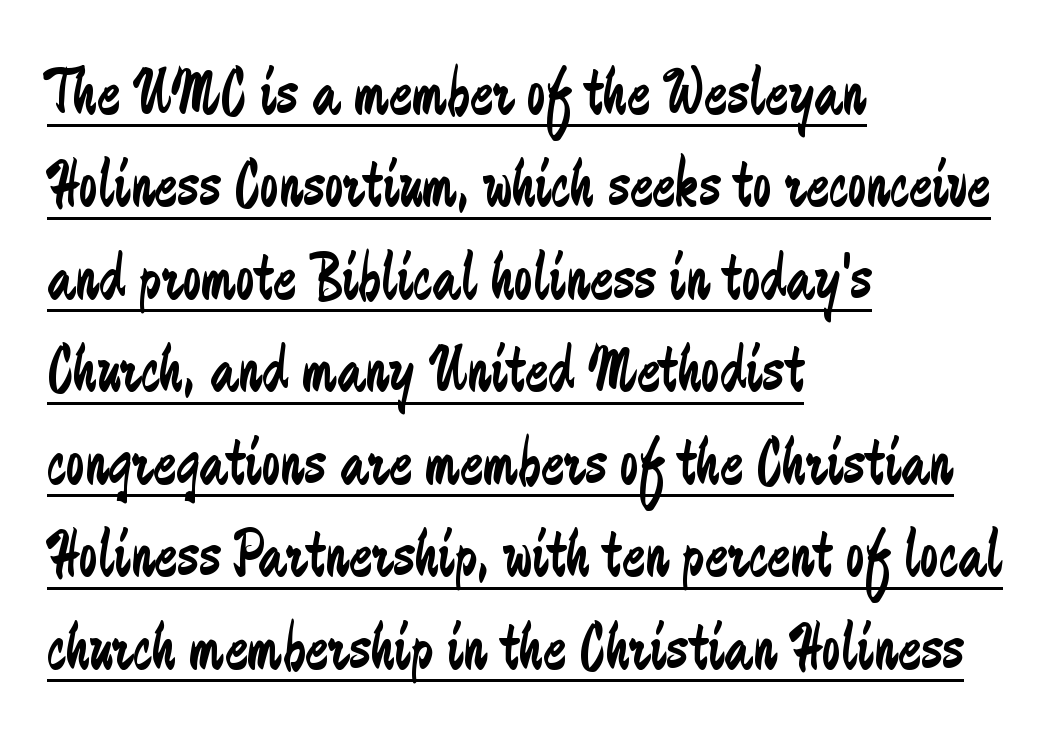
In designer terms, the underline attribute is active on this setting. Letterform terminals end flat and unadorned throughout the passage. Here the glyphs are tracked normally, forming tight word shapes.
